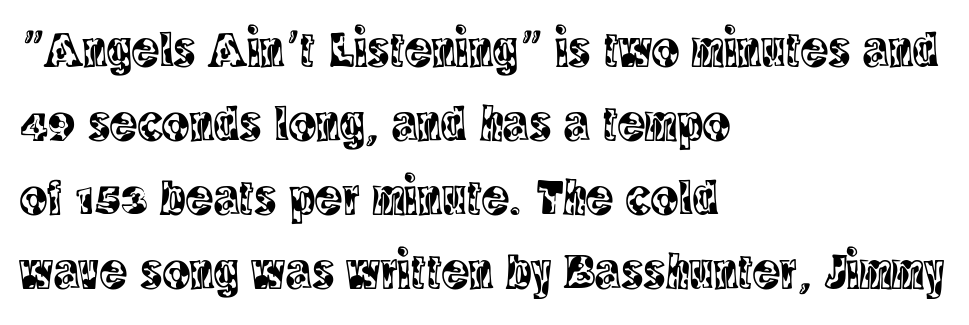
The image shows 51 px condensed serif type, upright; set left-aligned, normal line spacing (1.45x), normal letter spacing, not underlined; a large x-height.
